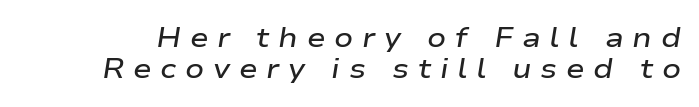
The image shows 28 px semibold, wide type, italic (leaning right); set tight line spacing (1.12x), unusually wide letter spacing (+0.31 em), not underlined; low stroke contrast and a medium x-height.
